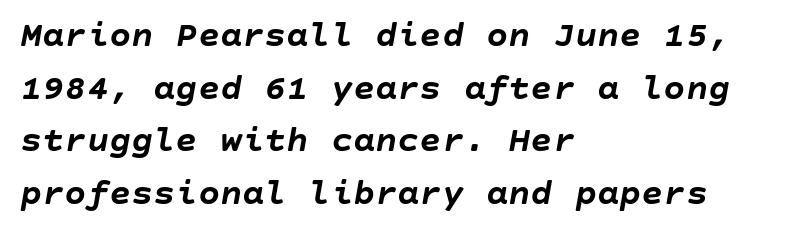
{"italic": "yes", "lean": "right", "slant_degrees": 10, "bold": "yes", "weight": "semibold", "width": "normal", "stroke_contrast": "low", "x_height": "large", "underline": "no", "align": "left", "line_spacing": "normal", "line_spacing_ratio": 1.42, "letter_spacing": "normal", "letter_spacing_em": 0.0, "glyph_px": 37}
